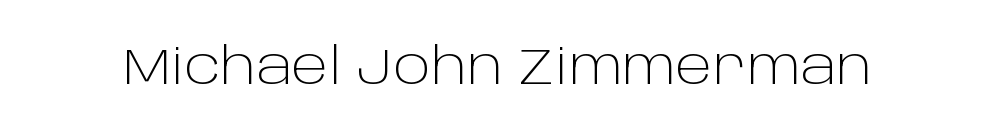
This rendering leaves character spacing at its baseline value. The area under the type is left untouched. No extra ink here — the face is not bold. The face used here is a sans, in the tradition of grotesques and geometrics.
